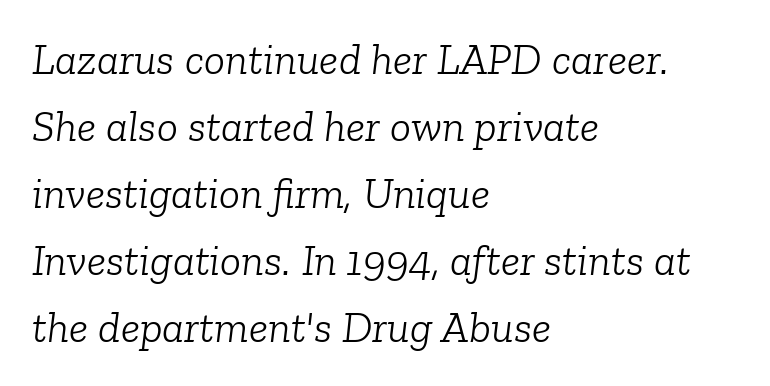
This reads as an unemphasized weight, regular at the heaviest. Every character sits at an angle, as italics do. The area under the type is left untouched. Notice how descenders clear the ascenders below comfortably — that's standard leading.
